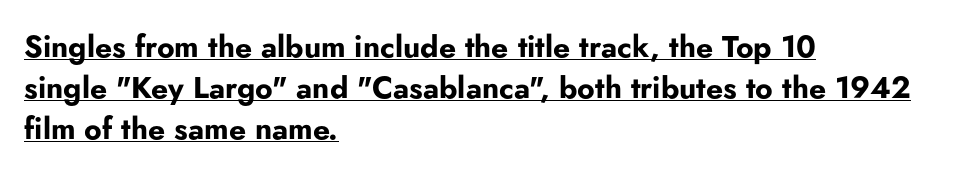
Q: Is the text bold? A: Yes.
Q: Is the text italic (slanted)? A: No, it is upright.
Q: Is the typeface a serif or a sans-serif typeface? A: Sans-serif.
Q: Is the text underlined? A: Yes.
Q: How is the paragraph aligned? A: Left-aligned.
Q: Is the spacing between letters normal or unusually wide? A: Normal.
Q: Is the spacing between lines tight, normal or loose? A: Normal.
Q: Width (condensed, normal, or wide)? A: Normal.
Q: Stroke contrast? A: Low.
Q: x-height? A: Small.
Q: Monospaced? A: No.
